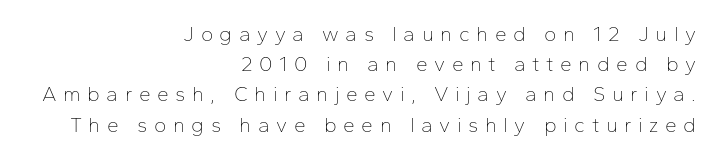
{"italic": "no", "bold": "no", "underline": "no", "align": "right", "line_spacing": "normal", "line_spacing_ratio": 1.44, "letter_spacing": "wide", "letter_spacing_em": 0.31, "glyph_px": 21}
